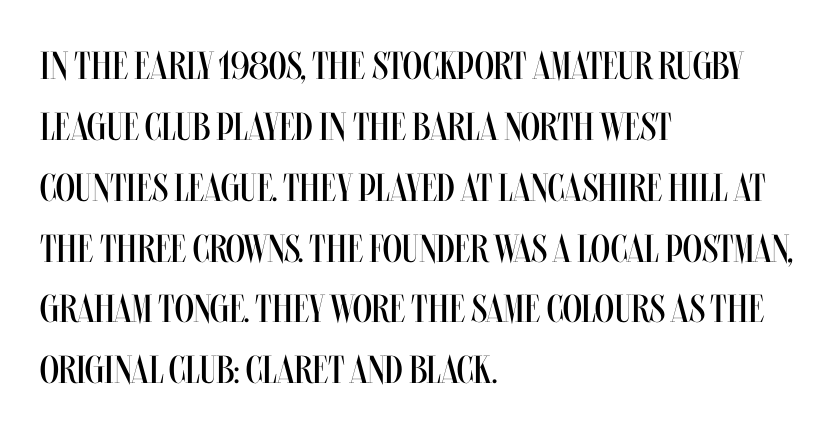
{"italic": "no", "bold": "no", "weight": "regular", "width": "condensed", "stroke_contrast": "medium", "x_height": "large", "monospaced": "no", "underline": "no", "align": "left", "line_spacing": "normal", "line_spacing_ratio": 1.56, "letter_spacing": "normal", "letter_spacing_em": 0.0, "glyph_px": 39}
